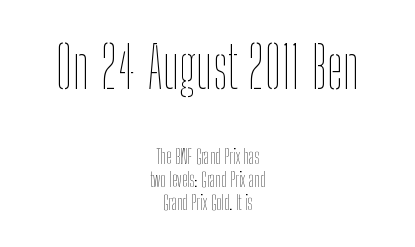
The image shows 57 px thin, condensed type, upright; set centered, line spacing 1.19x, normal letter spacing, not underlined; the first (top) block is 3.0x larger; low stroke contrast and a medium x-height.
